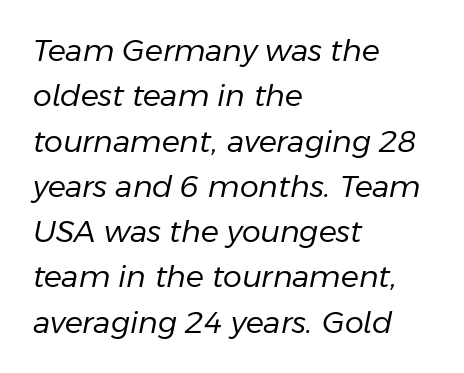
The image shows 30 px regular-weight type, italic (leaning right); set left-aligned, normal line spacing (1.51x), normal letter spacing, not underlined; low stroke contrast and a medium x-height.
